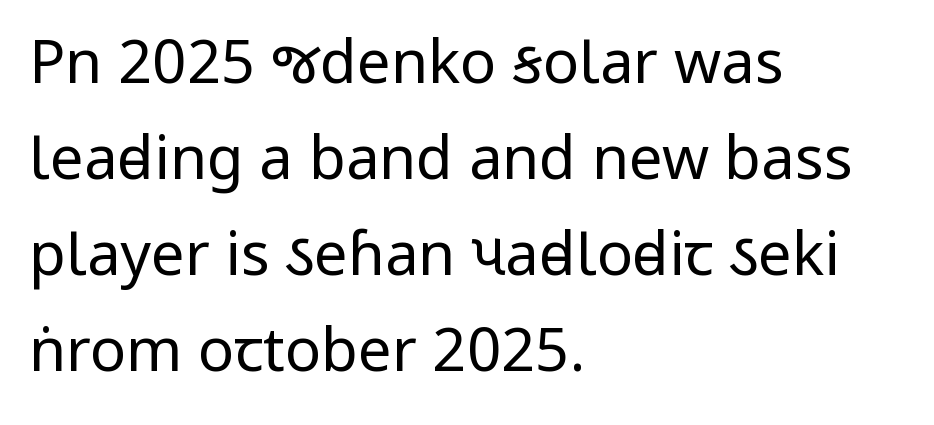
The image shows 60 px regular-weight, condensed sans-serif type, upright; set left-aligned, normal line spacing (1.6x), normal letter spacing, not underlined; low stroke contrast and a large x-height.
